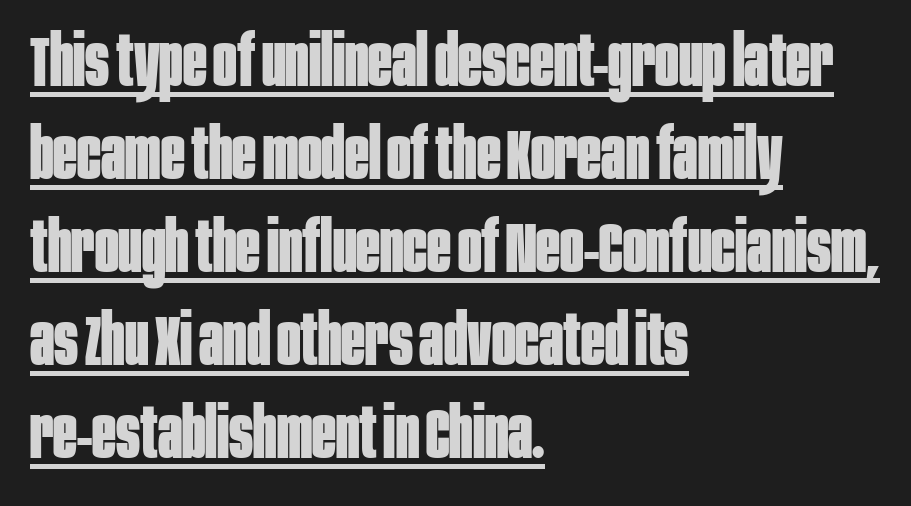
{"serif": "no", "italic": "no", "bold": "yes", "weight": "bold", "width": "condensed", "stroke_contrast": "low", "x_height": "large", "monospaced": "no", "underline": "yes", "align": "left", "line_spacing": "normal", "line_spacing_ratio": 1.33, "letter_spacing": "normal", "letter_spacing_em": 0.0, "glyph_px": 70}
